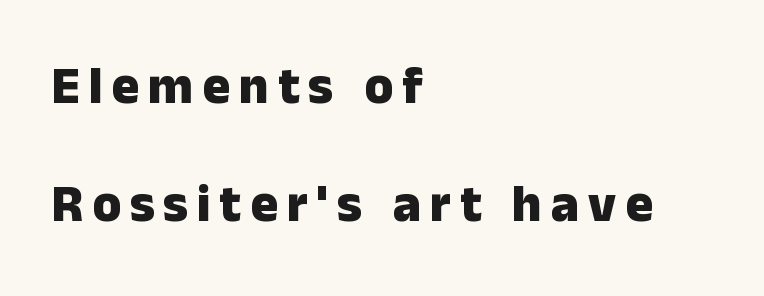
Q: Is the text bold? A: Yes.
Q: Is the text italic (slanted)? A: No, it is upright.
Q: Is the typeface a serif or a sans-serif typeface? A: Sans-serif.
Q: Is the text underlined? A: No.
Q: How is the paragraph aligned? A: Left-aligned.
Q: Is the spacing between lines tight, normal or loose? A: Loose.
Q: Width (condensed, normal, or wide)? A: Normal.
Q: Stroke contrast? A: Low.
Q: x-height? A: Medium.
Q: Monospaced? A: No.
